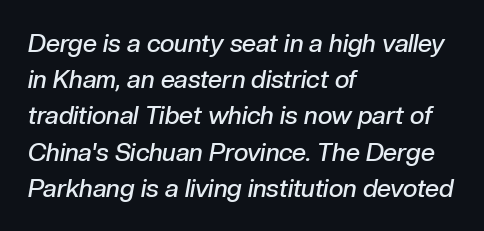
The image shows 25 px text type, italic (leaning right); set left-aligned, normal line spacing (1.45x), normal letter spacing, not underlined.
